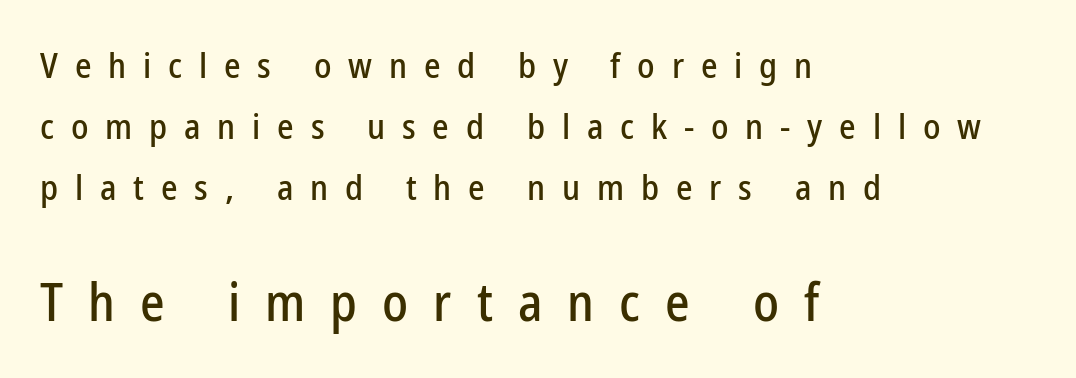
Q: Is the text italic (slanted)? A: No, it is upright.
Q: Is the typeface a serif or a sans-serif typeface? A: Sans-serif.
Q: Is the text underlined? A: No.
Q: How is the paragraph aligned? A: Left-aligned.
Q: Is the spacing between letters normal or unusually wide? A: Unusually wide.
Q: Which block of text is set in a larger size, the first (top) or the second (bottom)? A: The second (bottom) one.
Q: Width (condensed, normal, or wide)? A: Condensed.
Q: Stroke contrast? A: Low.
Q: x-height? A: Medium.
Q: Monospaced? A: No.
